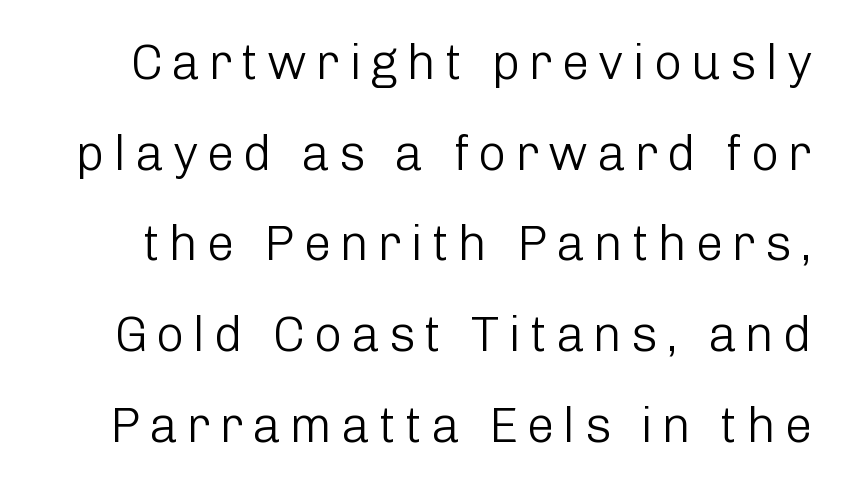
{"serif": "no", "italic": "no", "bold": "no", "weight": "light", "width": "normal", "stroke_contrast": "low", "x_height": "medium", "monospaced": "no", "underline": "no", "line_spacing_ratio": 1.85, "glyph_px": 49}
